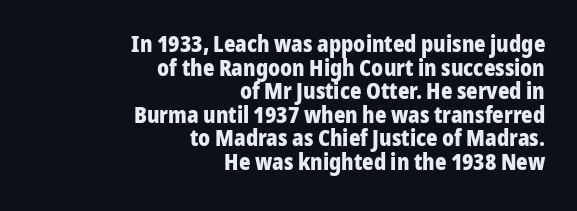
The image shows 22 px bold type, upright; set right-aligned, tight line spacing (1.07x), normal letter spacing, not underlined.
